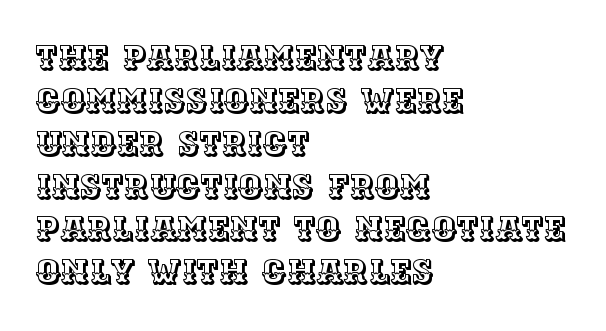
The words here are not underlined. When letters stand straight like this, we call the style roman or upright. Which margin do the lines hug? The left one — the right edge is uneven. Note the varied advance widths — an 'i' is clearly narrower than an 'm'. Interline gaps are of average width in this sample.
